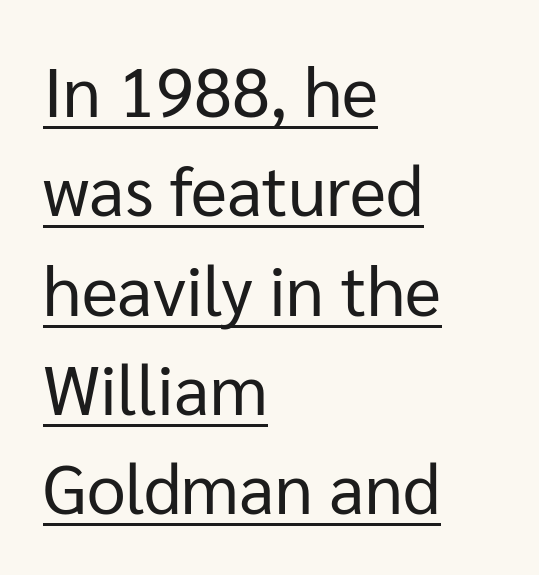
Q: Is the text bold? A: No.
Q: Is the text italic (slanted)? A: No, it is upright.
Q: Is the typeface a serif or a sans-serif typeface? A: Sans-serif.
Q: Is the text underlined? A: Yes.
Q: How is the paragraph aligned? A: Left-aligned.
Q: Is the spacing between letters normal or unusually wide? A: Normal.
Q: Is the spacing between lines tight, normal or loose? A: Normal.
Q: Width (condensed, normal, or wide)? A: Normal.
Q: Stroke contrast? A: Low.
Q: x-height? A: Medium.
Q: Monospaced? A: No.
